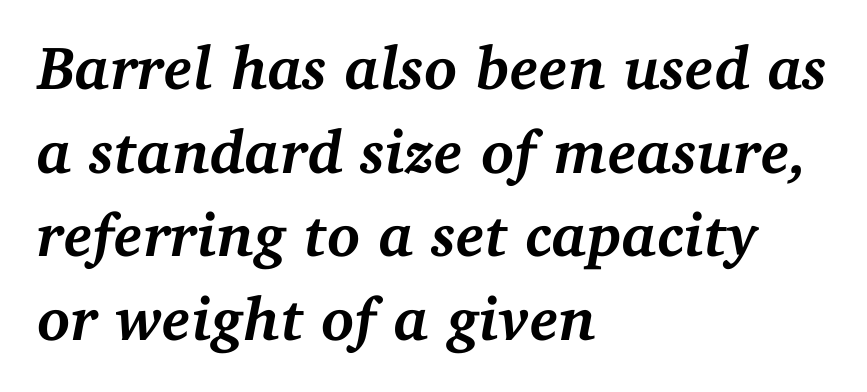
The image shows 61 px semibold serif type, italic (leaning right); set left-aligned, normal line spacing (1.37x), normal letter spacing, not underlined; medium stroke contrast and a medium x-height.
